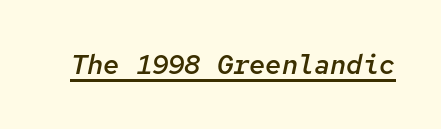
Q: Is the text bold? A: Semi-bold.
Q: Is the text italic (slanted)? A: Yes, it leans right by about 12 degrees.
Q: Is the text underlined? A: Yes.
Q: Is the spacing between letters normal or unusually wide? A: Normal.
